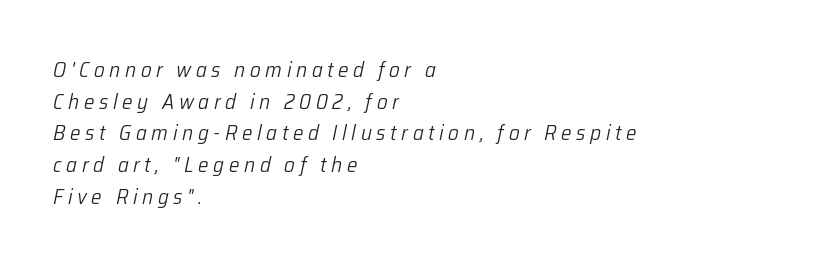
{"italic": "yes", "lean": "right", "slant_degrees": 12, "bold": "no", "underline": "no", "align": "left", "line_spacing": "normal", "line_spacing_ratio": 1.51, "letter_spacing": "wide", "letter_spacing_em": 0.22, "glyph_px": 21}
